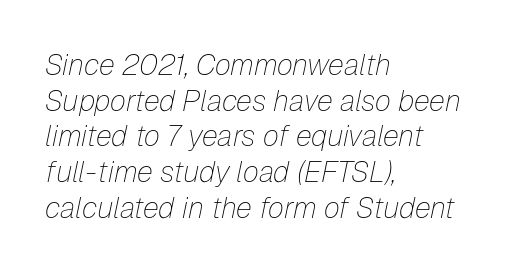
The image shows 29 px thin type, italic (leaning right); set left-aligned, line spacing 1.23x, normal letter spacing, not underlined; low stroke contrast and a medium x-height.
